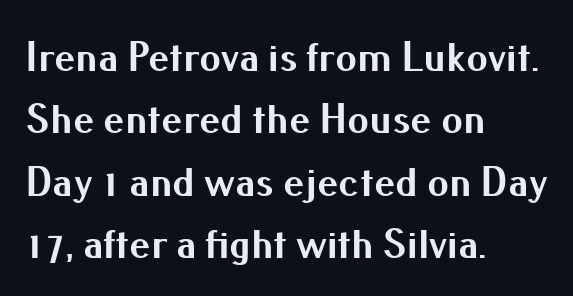
{"serif": "no", "italic": "no", "bold": "yes", "weight": "bold", "width": "normal", "stroke_contrast": "medium", "x_height": "small", "monospaced": "no", "underline": "no", "align": "left", "line_spacing": "normal", "line_spacing_ratio": 1.45, "letter_spacing": "normal", "letter_spacing_em": 0.0, "glyph_px": 43}
